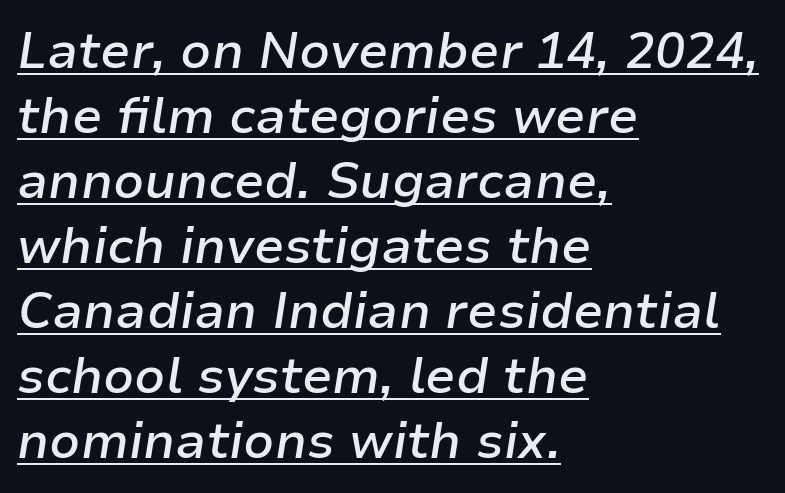
Glyph-to-glyph distance matches everyday printed text. This rendering uses left alignment, leaving the right contour irregular. This is moderately heavy type, rendered in semibold. Each letter keeps its own natural width here, so spacing adapts to shape. Glance below the letters and you will spot a drawn line.
